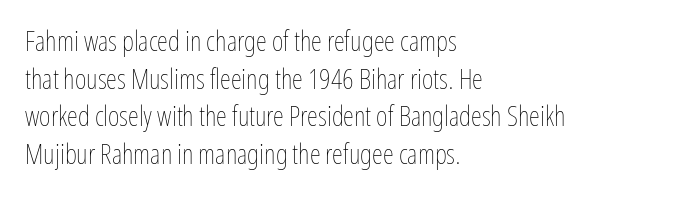
The image shows 28 px thin, condensed type, upright; set left-aligned, normal line spacing (1.34x), normal letter spacing, not underlined; low stroke contrast and a medium x-height.
